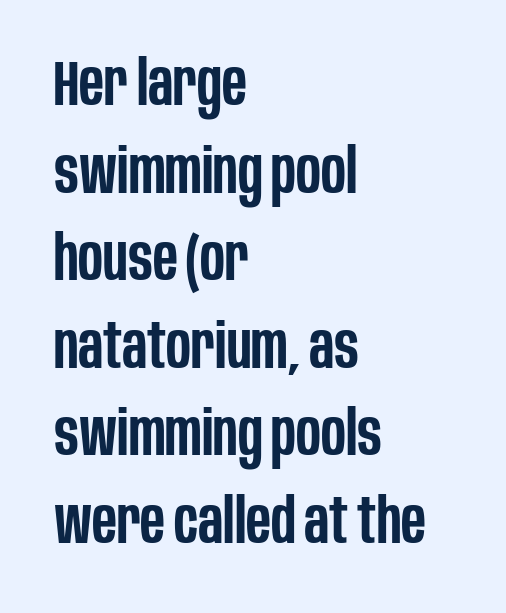
The image shows 63 px semibold, condensed sans-serif type, upright; set left-aligned, normal line spacing (1.39x), normal letter spacing, not underlined; low stroke contrast and a large x-height.
